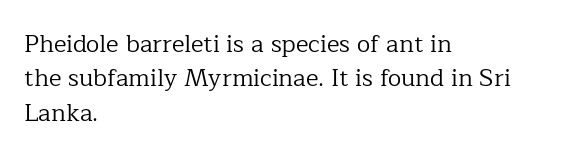
{"italic": "no", "bold": "no", "underline": "no", "align": "left", "line_spacing": "normal", "line_spacing_ratio": 1.43, "letter_spacing": "normal", "letter_spacing_em": 0.0, "glyph_px": 24}
